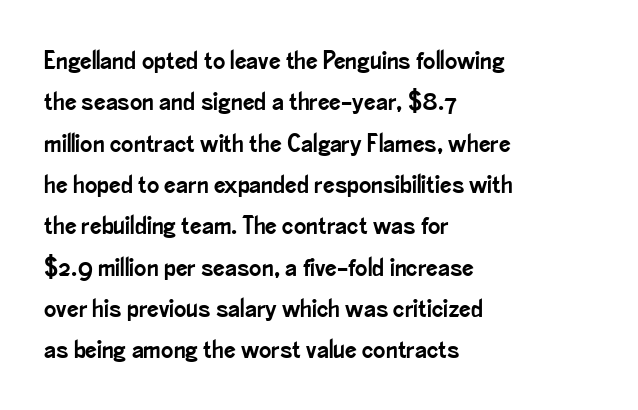
Honestly, there is no underline to notice here at all. Nothing unusual about the tracking: characters are spaced as the font intends. These lines stack with their left ends in a neat column. Posture: vertical. Normally led — the rows are evenly, conventionally spaced.
